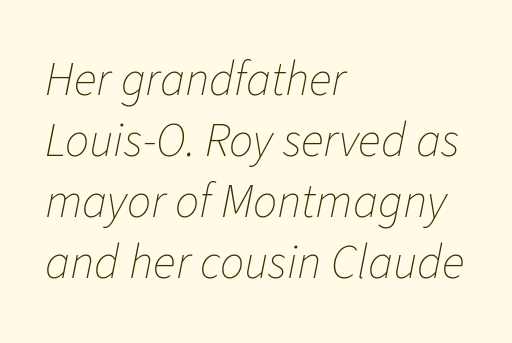
Q: Is the text bold? A: No.
Q: Is the text italic (slanted)? A: Yes, it leans right by about 11 degrees.
Q: Is the text underlined? A: No.
Q: How is the paragraph aligned? A: Left-aligned.
Q: Is the spacing between letters normal or unusually wide? A: Normal.
Q: Is the spacing between lines tight, normal or loose? A: Normal.
Q: Width (condensed, normal, or wide)? A: Normal.
Q: Stroke contrast? A: Low.
Q: x-height? A: Medium.
Q: Monospaced? A: No.
